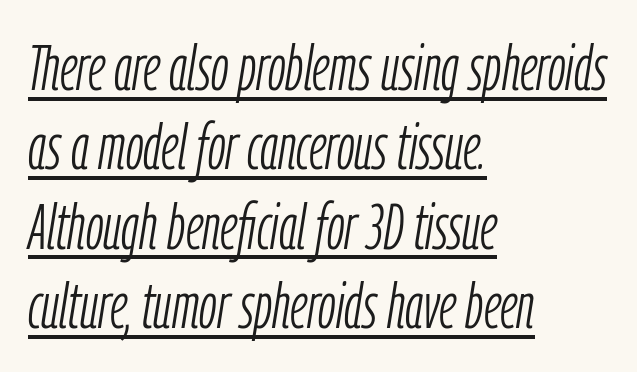
There's an unmistakable incline to the writing here. The paragraph has a hard left edge and a soft right edge. You could call the tracking neutral — neither tight nor loose. You can see a thin bar hugging the bottom of the glyphs.
